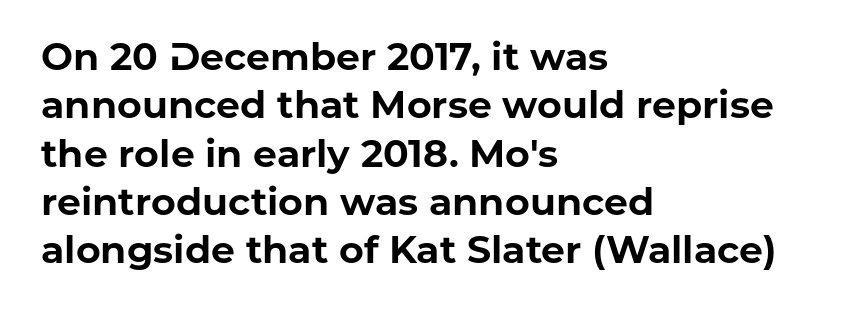
Q: Is the text bold? A: Yes.
Q: Is the text italic (slanted)? A: No, it is upright.
Q: Is the typeface a serif or a sans-serif typeface? A: Sans-serif.
Q: Is the text underlined? A: No.
Q: How is the paragraph aligned? A: Left-aligned.
Q: Is the spacing between letters normal or unusually wide? A: Normal.
Q: Is the spacing between lines tight, normal or loose? A: Normal.
Q: Width (condensed, normal, or wide)? A: Normal.
Q: Stroke contrast? A: Low.
Q: x-height? A: Medium.
Q: Monospaced? A: No.
